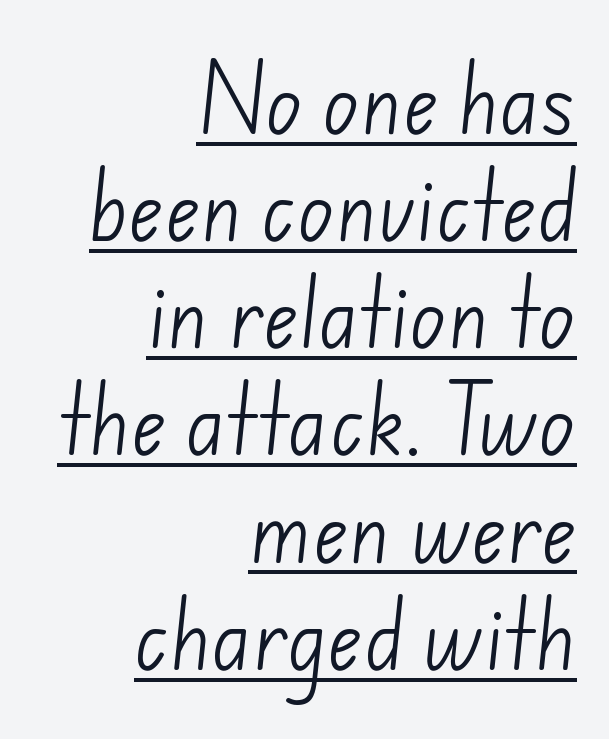
Q: Is the text bold? A: No.
Q: Is the typeface a serif or a sans-serif typeface? A: Sans-serif.
Q: Is the text underlined? A: Yes.
Q: How is the paragraph aligned? A: Right-aligned.
Q: Is the spacing between letters normal or unusually wide? A: Normal.
Q: Is the spacing between lines tight, normal or loose? A: Normal.
Q: Width (condensed, normal, or wide)? A: Normal.
Q: Stroke contrast? A: Low.
Q: x-height? A: Small.
Q: Monospaced? A: No.
